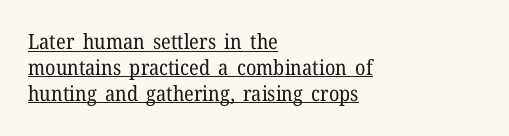
Q: Is the text bold? A: No.
Q: Is the text italic (slanted)? A: No, it is upright.
Q: Is the text underlined? A: Yes.
Q: How is the paragraph aligned? A: Left-aligned.
Q: Is the spacing between letters normal or unusually wide? A: Normal.
